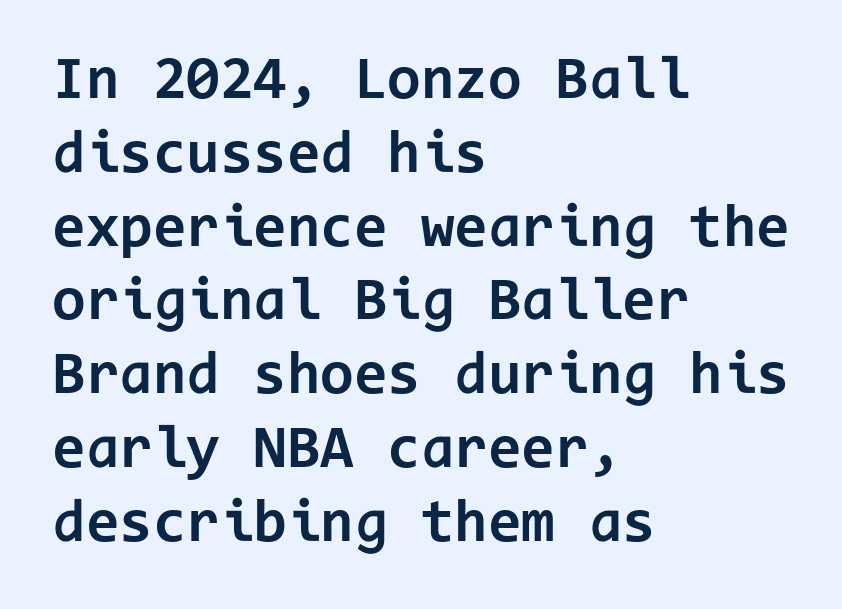
Bold? Absolutely — the strokes are thick and heavy. Think of a typewriter: that constant character pitch is what you see here. Designer's note — italics off, roman on. A student would call this left alignment; a typographer would say flush left, rag right. Descenders hang freely into open space.
